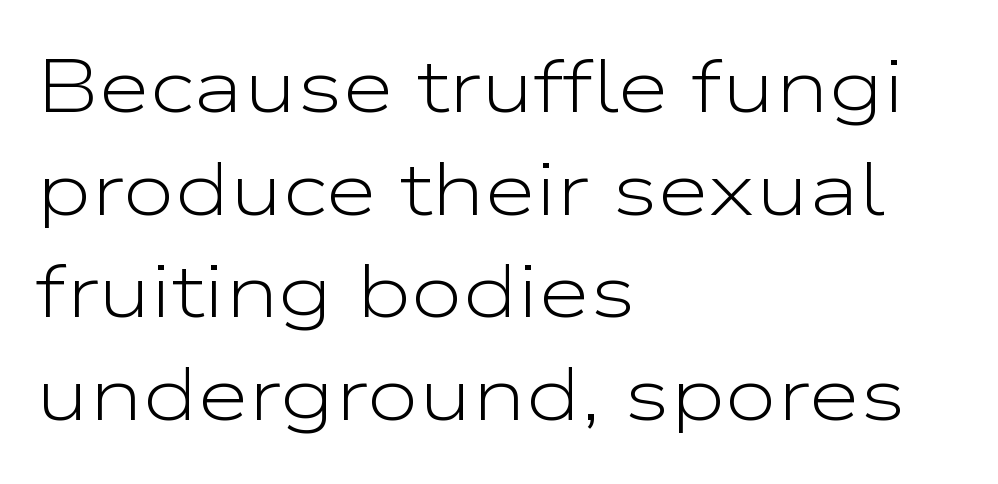
The image shows 75 px light, wide sans-serif type, upright; set left-aligned, normal line spacing (1.37x), normal letter spacing, not underlined; low stroke contrast and a medium x-height.
